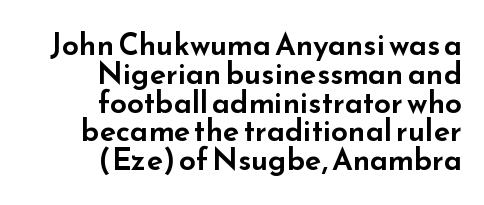
In terms of letterspacing, this is plain default setting. One-word summary of the alignment: right. You could barely slide anything between these rows. This rendering features lettering with no underline.
